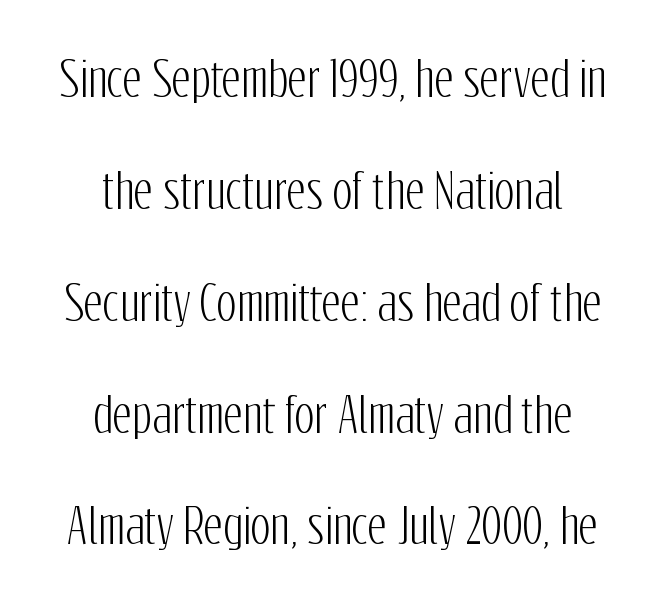
The whitespace from short lines is split evenly between both sides. Font category for this specimen: sans-serif. It's the straight-up-and-down kind of type. Between one letter and the next there's only the usual sliver of space. Looks like regular typesetting: each glyph gets only the width it needs. Clear beneath every line of the passage.
